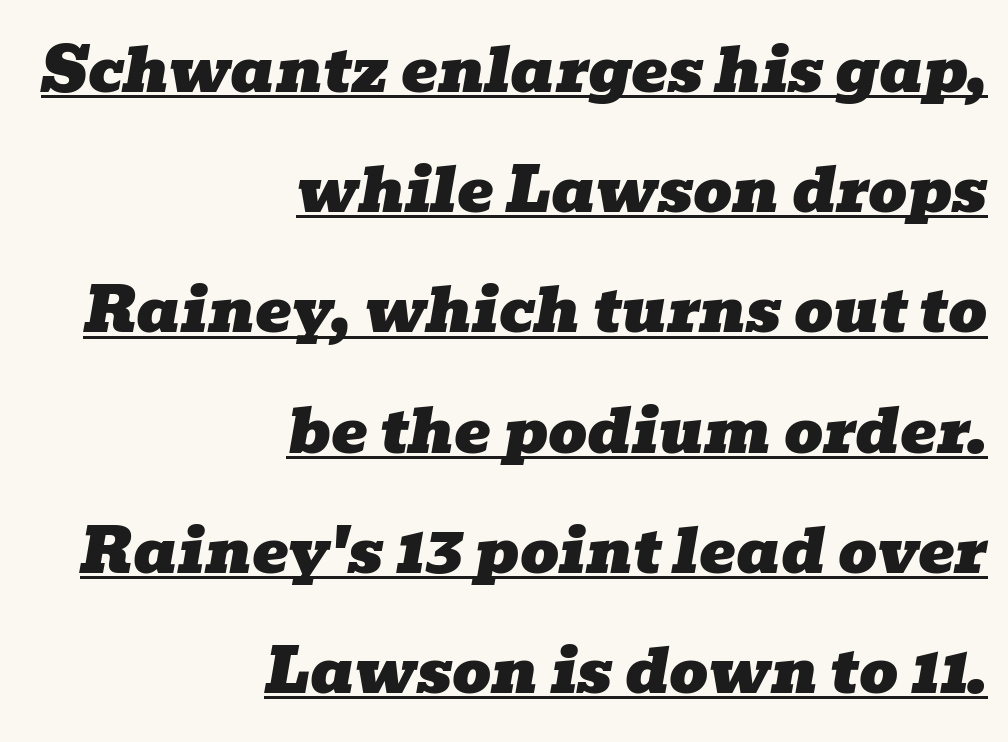
The image shows 61 px wide serif type, italic (leaning right); set right-aligned, loose line spacing (1.97x), normal letter spacing, underlined; low stroke contrast and a medium x-height.
